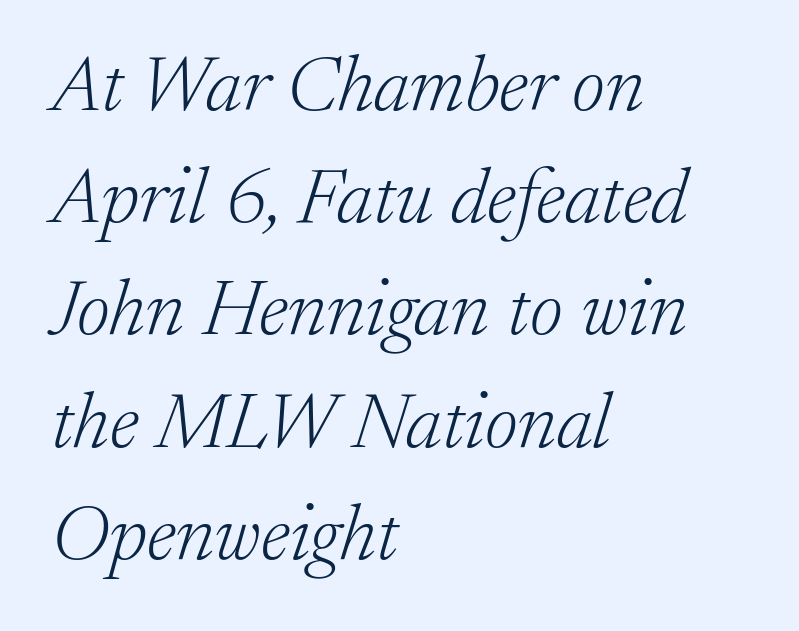
Q: Is the text bold? A: No.
Q: Is the text italic (slanted)? A: Yes, it leans right by about 17 degrees.
Q: Is the typeface a serif or a sans-serif typeface? A: Serif.
Q: Is the text underlined? A: No.
Q: How is the paragraph aligned? A: Left-aligned.
Q: Is the spacing between letters normal or unusually wide? A: Normal.
Q: Is the spacing between lines tight, normal or loose? A: Normal.
Q: Width (condensed, normal, or wide)? A: Normal.
Q: Stroke contrast? A: Low.
Q: x-height? A: Medium.
Q: Monospaced? A: No.
